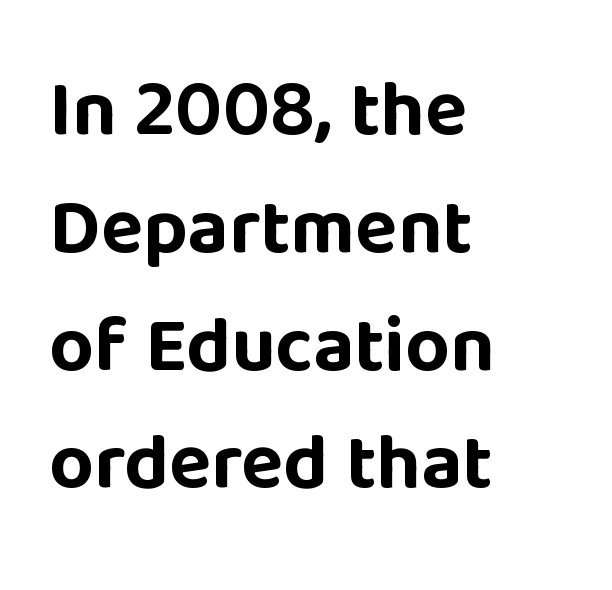
The image shows 78 px bold sans-serif type, upright; set left-aligned, normal line spacing (1.51x), normal letter spacing, not underlined; low stroke contrast and a large x-height.
